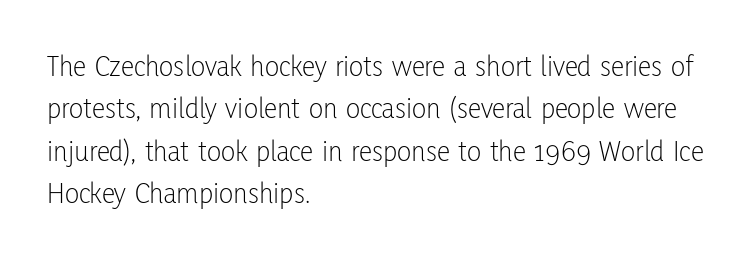
Q: Is the text bold? A: No.
Q: Is the text italic (slanted)? A: No, it is upright.
Q: Is the typeface a serif or a sans-serif typeface? A: Sans-serif.
Q: Is the text underlined? A: No.
Q: How is the paragraph aligned? A: Left-aligned.
Q: Is the spacing between letters normal or unusually wide? A: Normal.
Q: Is the spacing between lines tight, normal or loose? A: Normal.
Q: Width (condensed, normal, or wide)? A: Condensed.
Q: Stroke contrast? A: Low.
Q: x-height? A: Medium.
Q: Monospaced? A: No.
